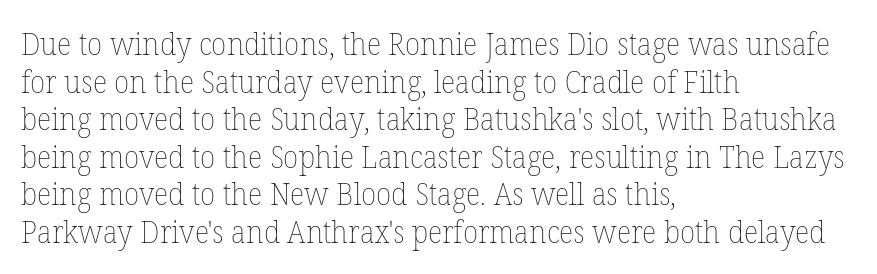
Q: Is the text bold? A: No.
Q: Is the text italic (slanted)? A: No, it is upright.
Q: Is the text underlined? A: No.
Q: How is the paragraph aligned? A: Left-aligned.
Q: Is the spacing between letters normal or unusually wide? A: Normal.
Q: Width (condensed, normal, or wide)? A: Normal.
Q: Stroke contrast? A: Low.
Q: x-height? A: Medium.
Q: Monospaced? A: No.
